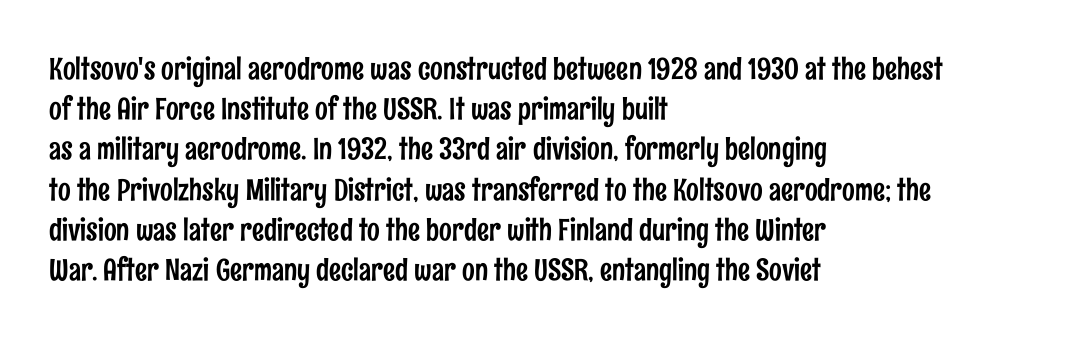
Q: Is the text italic (slanted)? A: No, it is upright.
Q: Is the typeface a serif or a sans-serif typeface? A: Sans-serif.
Q: Is the text underlined? A: No.
Q: How is the paragraph aligned? A: Left-aligned.
Q: Is the spacing between letters normal or unusually wide? A: Normal.
Q: Is the spacing between lines tight, normal or loose? A: Normal.
Q: Width (condensed, normal, or wide)? A: Condensed.
Q: Stroke contrast? A: Low.
Q: x-height? A: Medium.
Q: Monospaced? A: No.
